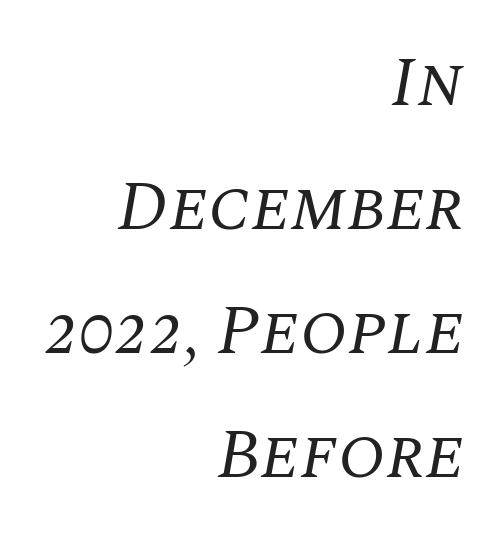
These lines keep a tight, regular rhythm from letter to letter. Compared with ordinary roman type, these characters are visibly tilted. Decoration check: the copy has no underline. Line ends are locked; line starts wander. Is this a fixed-width face? No — the glyphs have proportional, varying widths. Little horizontal feet cap the strokes, marking this as serif type.
